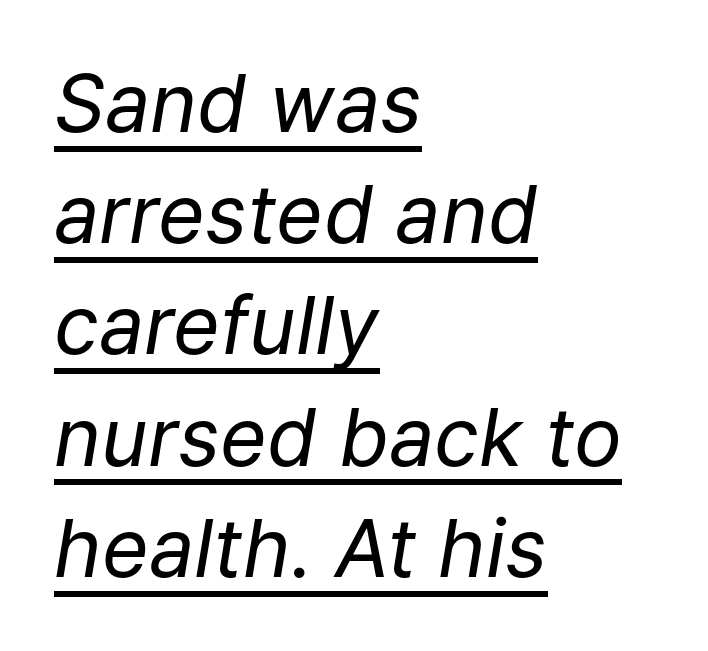
{"italic": "yes", "lean": "right", "slant_degrees": 9, "bold": "no", "weight": "regular", "width": "normal", "stroke_contrast": "low", "x_height": "medium", "monospaced": "no", "underline": "yes", "align": "left", "line_spacing": "normal", "line_spacing_ratio": 1.39, "letter_spacing": "normal", "letter_spacing_em": 0.0, "glyph_px": 80}
